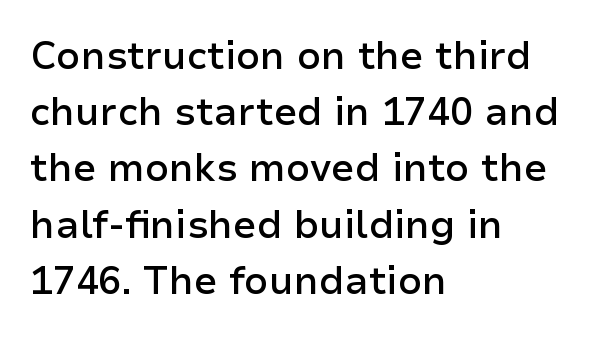
The image shows 38 px semibold sans-serif type, upright; set left-aligned, normal line spacing (1.48x), normal letter spacing, not underlined; low stroke contrast and a medium x-height.
